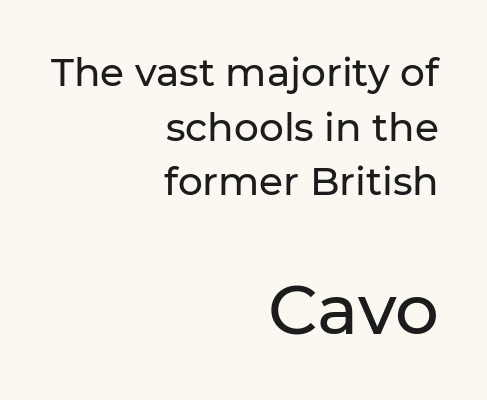
Q: Is the text italic (slanted)? A: No, it is upright.
Q: Is the typeface a serif or a sans-serif typeface? A: Sans-serif.
Q: Is the text underlined? A: No.
Q: How is the paragraph aligned? A: Right-aligned.
Q: Is the spacing between letters normal or unusually wide? A: Normal.
Q: Is the spacing between lines tight, normal or loose? A: Normal.
Q: Which block of text is set in a larger size, the first (top) or the second (bottom)? A: The second (bottom) one.
Q: Width (condensed, normal, or wide)? A: Normal.
Q: Stroke contrast? A: Low.
Q: x-height? A: Medium.
Q: Monospaced? A: No.
